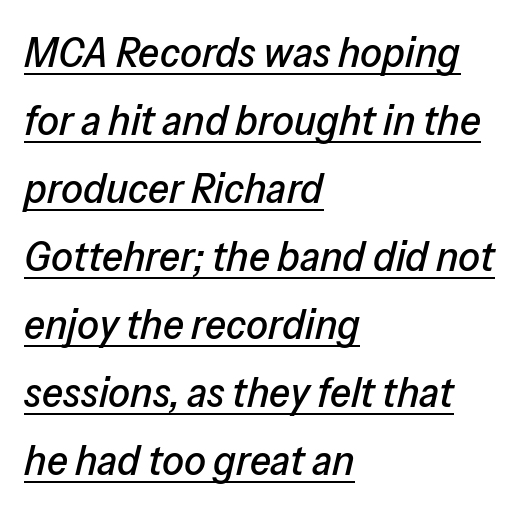
The rendering keeps characters at their native spacing. The specimen reads as italic at a glance. The typesetter has applied underlining to the passage shown. Left-aligned paragraph, ragged on the right. Think of a printed novel: that variable character pitch is what you see here.
